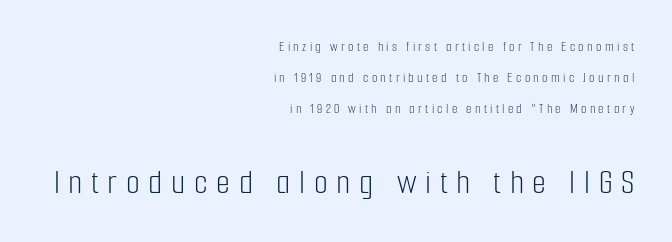
Q: Is the text bold? A: No.
Q: Is the text italic (slanted)? A: No, it is upright.
Q: Is the typeface a serif or a sans-serif typeface? A: Sans-serif.
Q: Is the text underlined? A: No.
Q: How is the paragraph aligned? A: Right-aligned.
Q: Is the spacing between letters normal or unusually wide? A: Unusually wide.
Q: Is the spacing between lines tight, normal or loose? A: Loose.
Q: Which block of text is set in a larger size, the first (top) or the second (bottom)? A: The second (bottom) one.
Q: Width (condensed, normal, or wide)? A: Condensed.
Q: Stroke contrast? A: Low.
Q: x-height? A: Medium.
Q: Monospaced? A: No.
